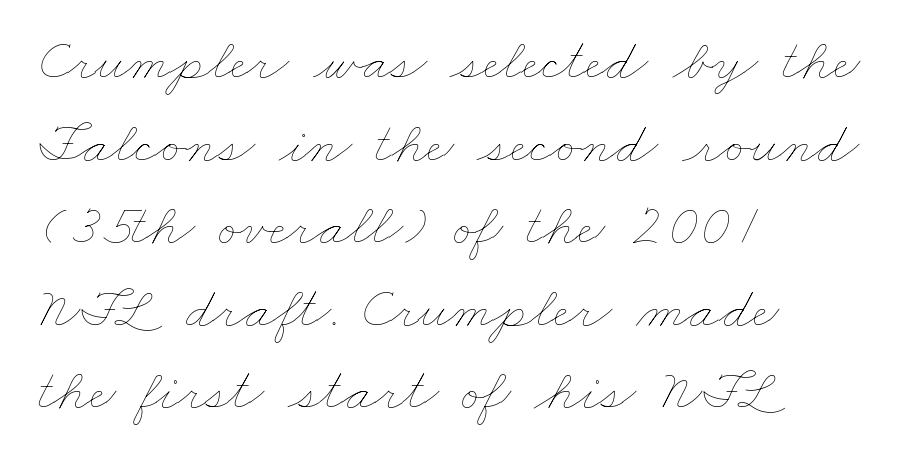
Only glyphs here, with clear space below each row. No extra ink here — the face is not bold. Vertically, the passage feels balanced, rows spaced as you'd expect. The type is set solid horizontally, with unmodified tracking.
